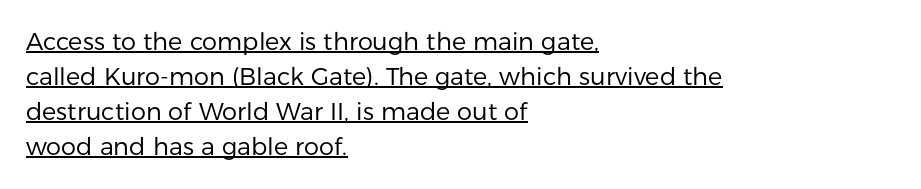
The image shows 24 px text type, upright; set left-aligned, normal line spacing (1.46x), normal letter spacing, underlined.
